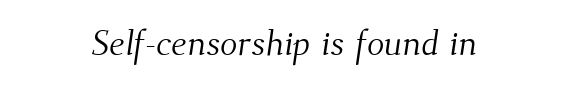
{"serif": "yes", "bold": "no", "weight": "light", "width": "normal", "stroke_contrast": "medium", "x_height": "small", "monospaced": "no", "underline": "no", "letter_spacing": "normal", "letter_spacing_em": 0.0, "glyph_px": 36}
